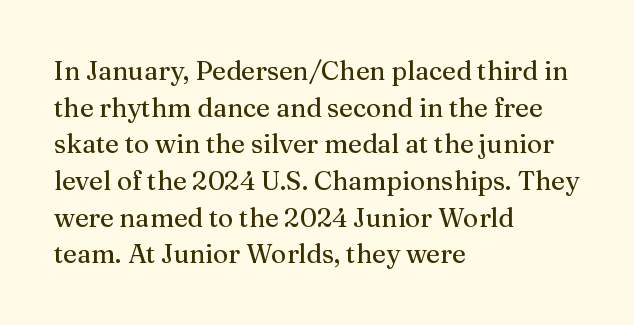
The image shows 26 px text type, upright; set left-aligned, normal line spacing (1.41x), normal letter spacing, not underlined.
